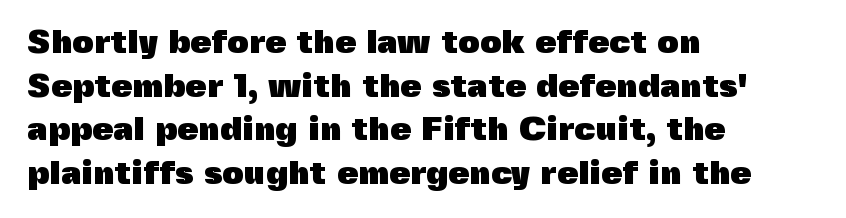
The image shows 34 px heavy sans-serif type, upright; set left-aligned, normal line spacing (1.28x), normal letter spacing, not underlined; a medium x-height.
